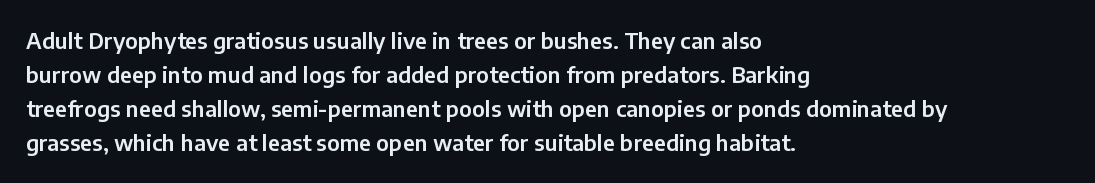
{"italic": "no", "underline": "no", "align": "left", "line_spacing": "normal", "line_spacing_ratio": 1.55, "letter_spacing": "normal", "letter_spacing_em": 0.0, "glyph_px": 22}
